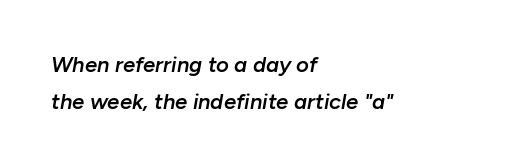
The image shows 22 px text type, italic (leaning right); set left-aligned, normal line spacing (1.67x), normal letter spacing, not underlined.
